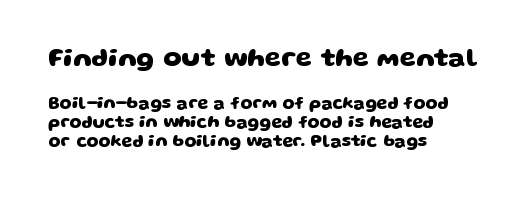
Q: Is the text bold? A: Yes.
Q: Is the text underlined? A: No.
Q: How is the paragraph aligned? A: Left-aligned.
Q: Is the spacing between letters normal or unusually wide? A: Normal.
Q: Is the spacing between lines tight, normal or loose? A: Tight.
Q: Which block of text is set in a larger size, the first (top) or the second (bottom)? A: The first (top) one.
